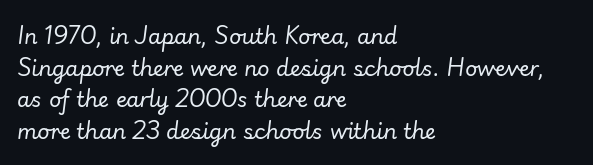
{"italic": "yes", "lean": "right", "slant_degrees": 7, "bold": "no", "underline": "no", "align": "left", "line_spacing": "normal", "line_spacing_ratio": 1.51, "letter_spacing": "normal", "letter_spacing_em": 0.0, "glyph_px": 21}
